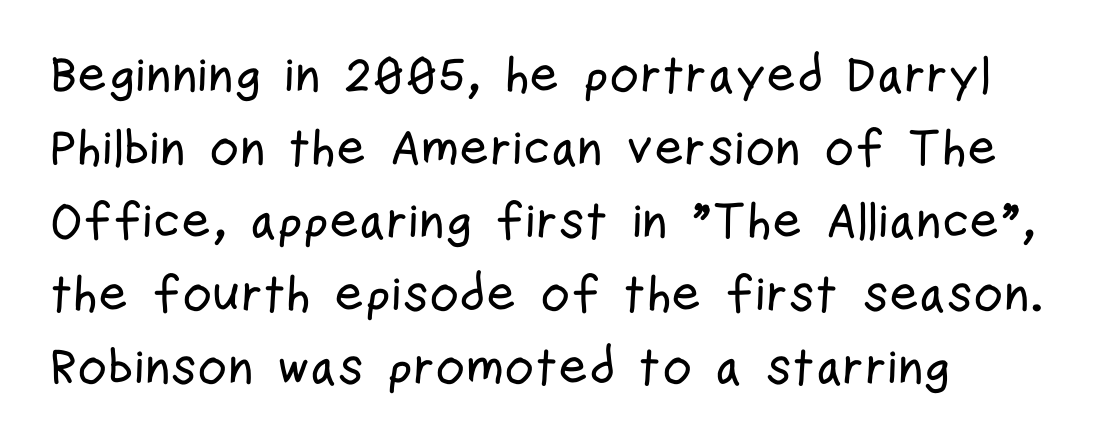
The image shows 51 px condensed sans-serif type, upright; set normal line spacing (1.43x), normal letter spacing, not underlined; low stroke contrast and a medium x-height.
